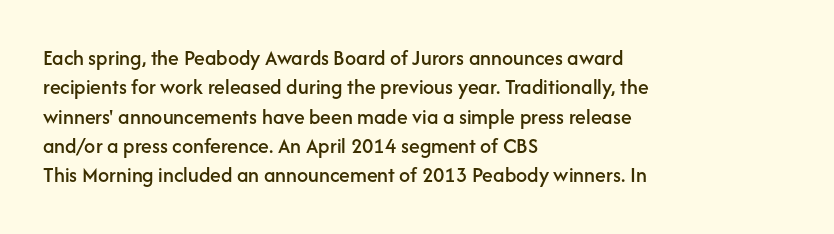
The image shows 22 px text type, upright; set left-aligned, normal line spacing (1.33x), normal letter spacing, not underlined.
